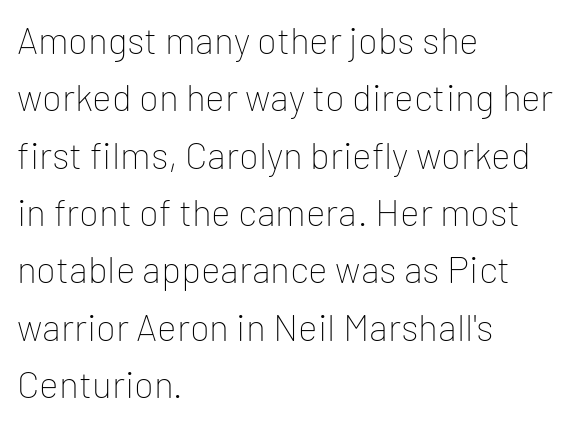
{"serif": "no", "italic": "no", "bold": "no", "weight": "thin", "width": "normal", "stroke_contrast": "low", "x_height": "medium", "monospaced": "no", "underline": "no", "align": "left", "line_spacing": "normal", "line_spacing_ratio": 1.55, "letter_spacing": "normal", "letter_spacing_em": 0.0, "glyph_px": 37}
